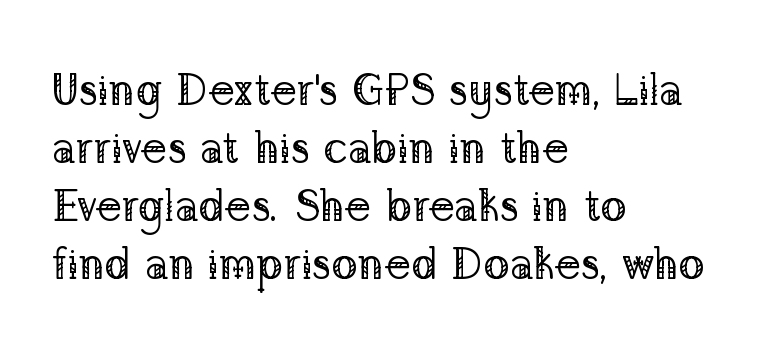
Compared with typical body copy, the letter spacing here is the same. A normal amount of white space separates one row of letters from the next. Compared with a typical body face, this is equally light or lighter still. Regarding serifs, this sample has them.
